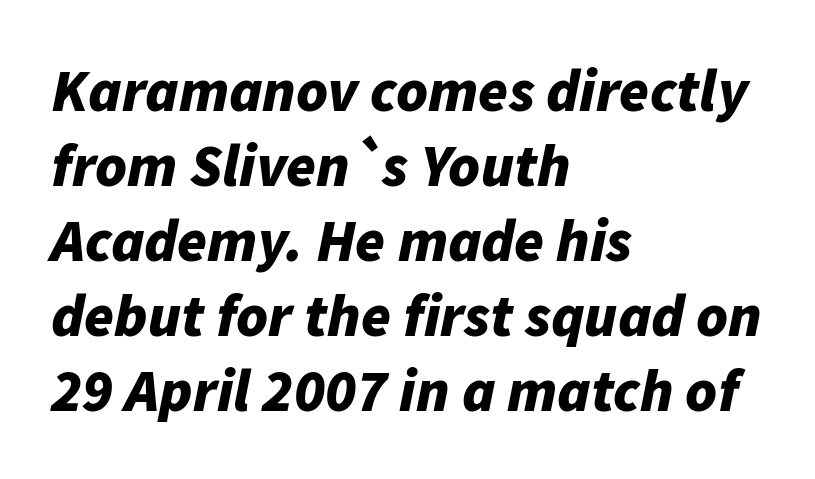
This sample has the flowing, uneven cadence of proportional lettering. Does the leading feel generous? No, just average. The ragged edge is on the right, which tells us the setting is flush left. The passage shown leans; its letterforms are oblique.
